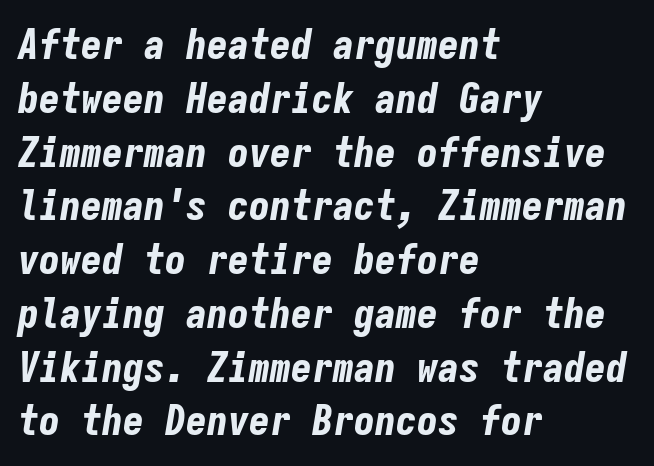
Nobody touched the tracking dial on this one. Compared with typical paragraphs, the rows here are spaced about the same. This sample has the even, mechanical cadence of fixed-width lettering. Glance below the letters and you will spot only blank space. These lines stack with their left ends in a neat column. What weight is shown? A full bold with thick strokes.
